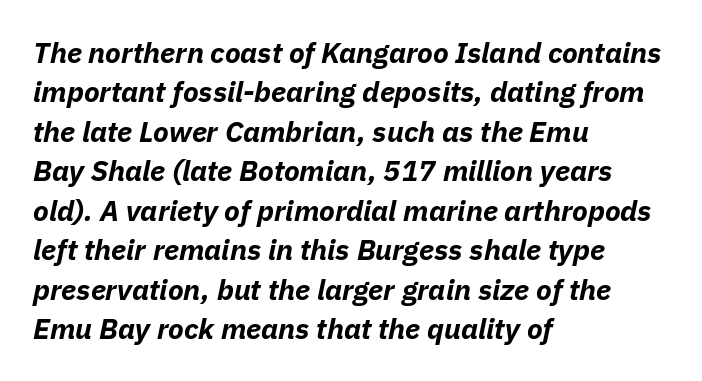
Q: Is the text bold? A: Yes.
Q: Is the text italic (slanted)? A: Yes, it leans right by about 11 degrees.
Q: Is the text underlined? A: No.
Q: How is the paragraph aligned? A: Left-aligned.
Q: Is the spacing between letters normal or unusually wide? A: Normal.
Q: Is the spacing between lines tight, normal or loose? A: Normal.
Q: Width (condensed, normal, or wide)? A: Normal.
Q: Stroke contrast? A: Low.
Q: x-height? A: Medium.
Q: Monospaced? A: No.
